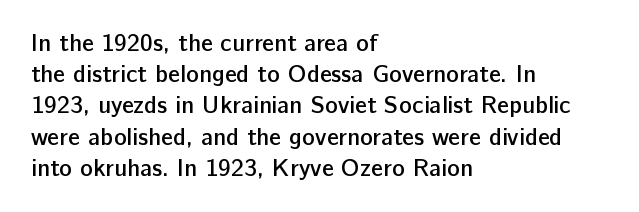
The image shows 24 px text type, upright; set left-aligned, normal line spacing (1.3x), normal letter spacing, not underlined.
